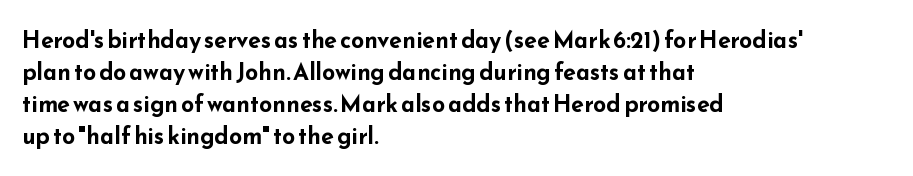
{"italic": "no", "bold": "yes", "underline": "no", "align": "left", "line_spacing": "normal", "line_spacing_ratio": 1.39, "letter_spacing": "normal", "letter_spacing_em": 0.0, "glyph_px": 23}
